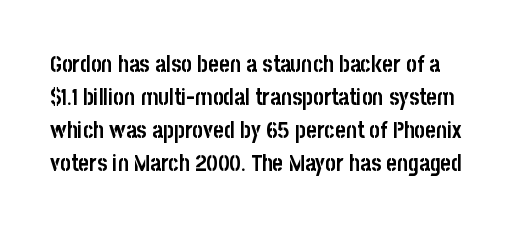
Q: Is the text bold? A: Yes.
Q: Is the text italic (slanted)? A: No, it is upright.
Q: Is the text underlined? A: No.
Q: Is the spacing between letters normal or unusually wide? A: Normal.
Q: Is the spacing between lines tight, normal or loose? A: Normal.
